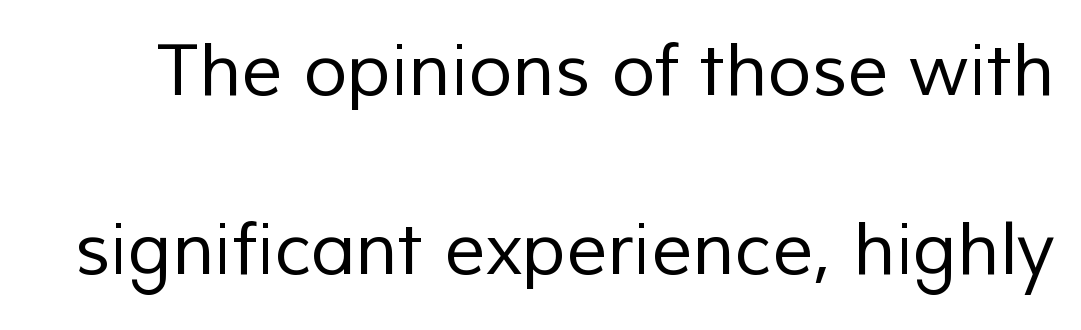
The designer went with a sans here, leaving each stem footless. On a weight scale, this lands at 450 or below. Lines of text with bare space underneath. A typesetter would call this proportional, since set widths differ per character. The space between consecutive lines is lavish.
